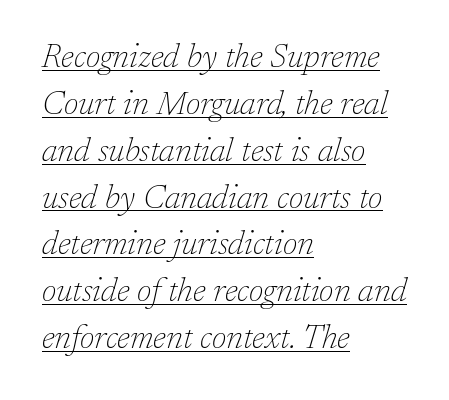
The image shows 33 px thin serif type, italic (leaning right); set left-aligned, normal line spacing (1.42x), normal letter spacing, underlined; low stroke contrast and a medium x-height.
